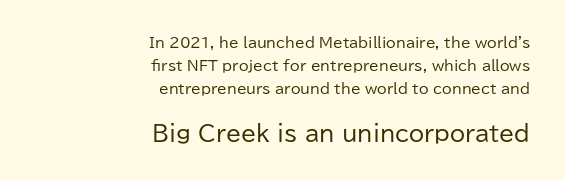
The image shows 22 px text type, upright; set right-aligned, normal line spacing (1.63x), normal letter spacing, not underlined; the second (bottom) block is 1.57x larger.
